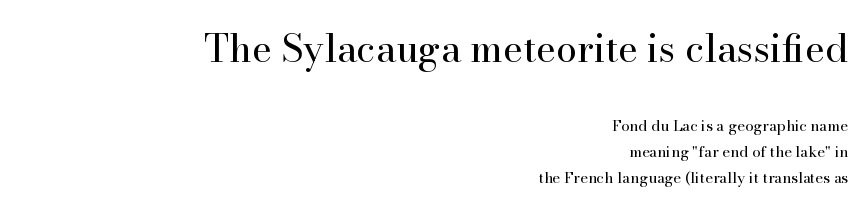
Q: Is the text bold? A: No.
Q: Is the text italic (slanted)? A: No, it is upright.
Q: Is the typeface a serif or a sans-serif typeface? A: Serif.
Q: Is the text underlined? A: No.
Q: How is the paragraph aligned? A: Right-aligned.
Q: Is the spacing between letters normal or unusually wide? A: Normal.
Q: Which block of text is set in a larger size, the first (top) or the second (bottom)? A: The first (top) one.
Q: Width (condensed, normal, or wide)? A: Normal.
Q: Stroke contrast? A: High.
Q: x-height? A: Small.
Q: Monospaced? A: No.
